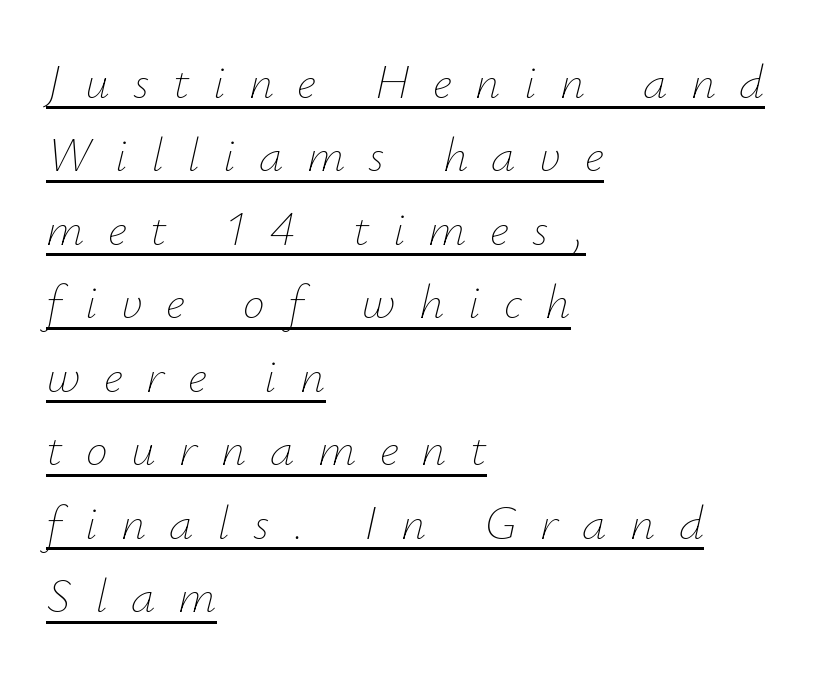
Short note: letters widely spaced. The cut favours lightness, reaching ordinary text weight at its darkest. Notice how the passage keeps a crisp vertical edge on the left only. Is there an underline? Yes — a line sits under the letters.
